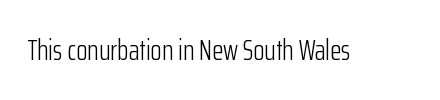
The image shows 29 px light, condensed sans-serif type, upright; set normal letter spacing, not underlined; low stroke contrast and a medium x-height.
